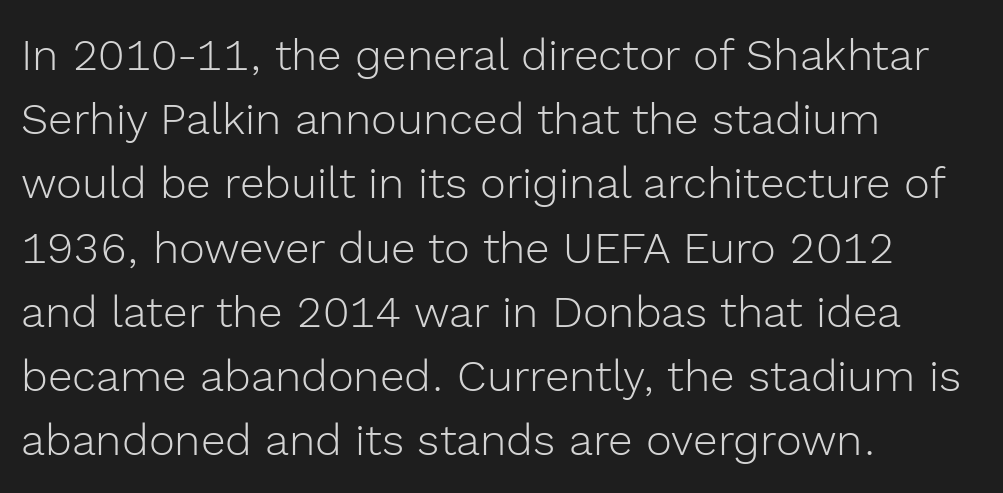
{"serif": "no", "italic": "no", "bold": "no", "weight": "light", "width": "normal", "x_height": "medium", "monospaced": "no", "underline": "no", "align": "left", "line_spacing": "normal", "line_spacing_ratio": 1.46, "letter_spacing": "normal", "letter_spacing_em": 0.0, "glyph_px": 44}
